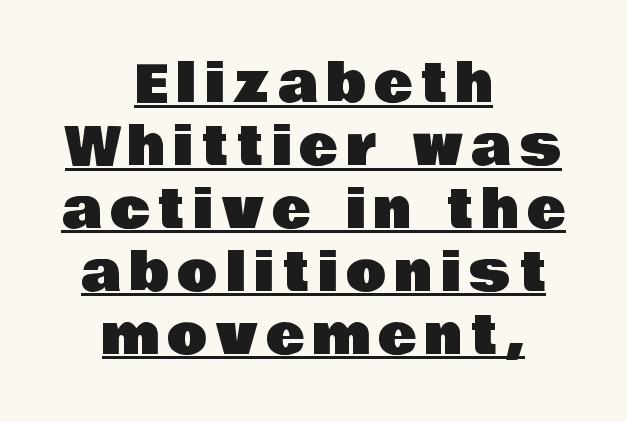
{"serif": "no", "italic": "no", "width": "normal", "stroke_contrast": "low", "x_height": "large", "monospaced": "no", "underline": "yes", "align": "center", "line_spacing_ratio": 1.21, "glyph_px": 52}
